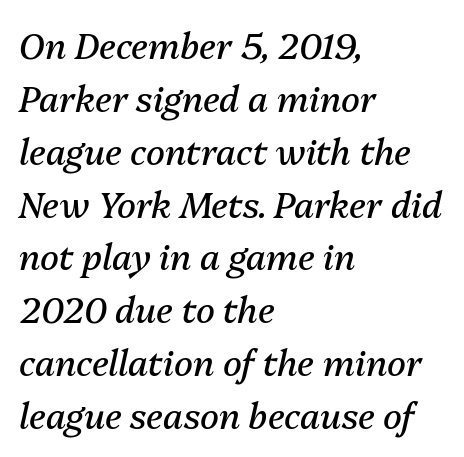
Q: Is the text bold? A: No.
Q: Is the text italic (slanted)? A: Yes, it leans right by about 13 degrees.
Q: Is the text underlined? A: No.
Q: How is the paragraph aligned? A: Left-aligned.
Q: Is the spacing between letters normal or unusually wide? A: Normal.
Q: Is the spacing between lines tight, normal or loose? A: Normal.
Q: Width (condensed, normal, or wide)? A: Normal.
Q: Stroke contrast? A: Medium.
Q: x-height? A: Medium.
Q: Monospaced? A: No.
